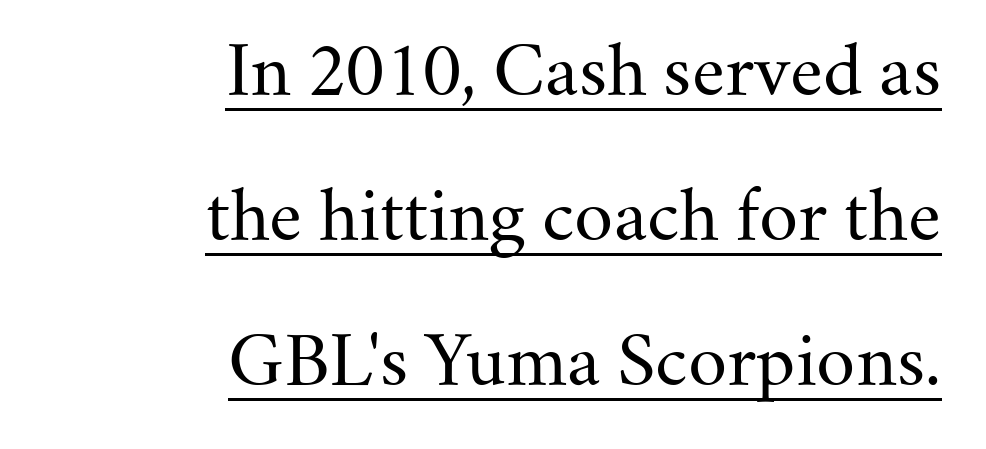
Does the type have serifs? Yes, each stem ends in a small foot. Between one letter and the next there's only the usual sliver of space. The letterforms sit at book weight or below. The lettering holds an erect, upright posture throughout.
